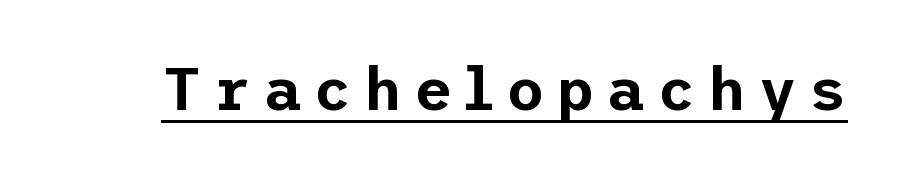
The image shows 60 px sans-serif type, upright; set underlined; low stroke contrast and a medium x-height.
